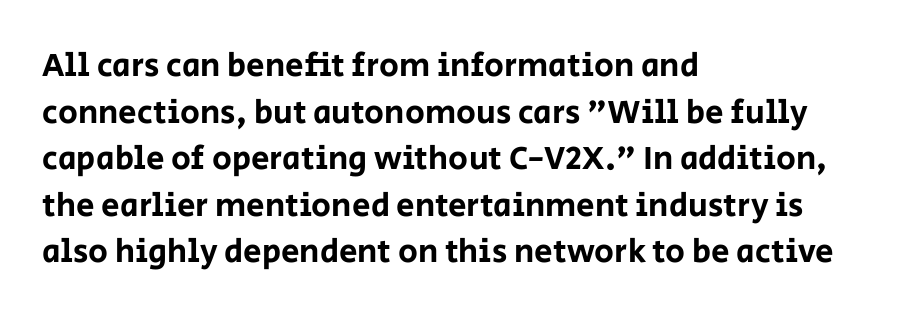
{"serif": "no", "italic": "no", "width": "normal", "stroke_contrast": "low", "x_height": "large", "monospaced": "no", "underline": "no", "align": "left", "line_spacing": "normal", "line_spacing_ratio": 1.41, "letter_spacing": "normal", "letter_spacing_em": 0.0, "glyph_px": 33}
